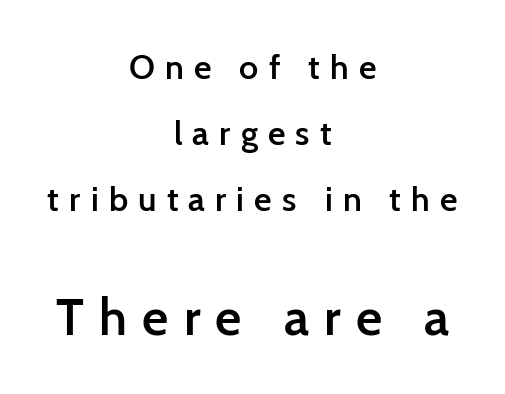
Q: Is the text bold? A: Semi-bold.
Q: Is the text italic (slanted)? A: No, it is upright.
Q: Is the typeface a serif or a sans-serif typeface? A: Sans-serif.
Q: Is the text underlined? A: No.
Q: How is the paragraph aligned? A: Centered.
Q: Is the spacing between letters normal or unusually wide? A: Unusually wide.
Q: Is the spacing between lines tight, normal or loose? A: Loose.
Q: Which block of text is set in a larger size, the first (top) or the second (bottom)? A: The second (bottom) one.
Q: Width (condensed, normal, or wide)? A: Normal.
Q: Stroke contrast? A: Low.
Q: x-height? A: Medium.
Q: Monospaced? A: No.
